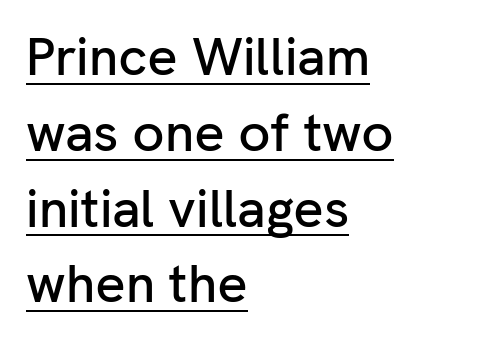
Successive baselines arrive at the customary interval. Letter spacing: default. You can see a thin bar hugging the bottom of the glyphs. Leftover space on each line is placed entirely after the last word.
